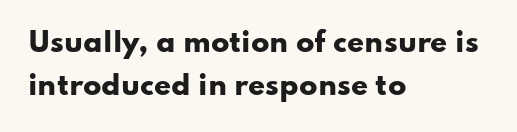
{"italic": "no", "bold": "yes", "underline": "no", "align": "left", "line_spacing": "normal", "line_spacing_ratio": 1.61, "letter_spacing": "normal", "letter_spacing_em": 0.0, "glyph_px": 27}
